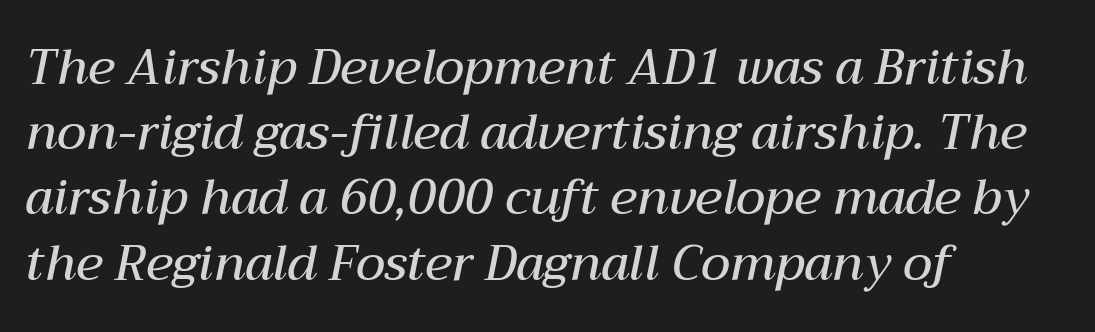
The image shows 49 px semibold type, italic (leaning right); set left-aligned, normal line spacing (1.33x), normal letter spacing, not underlined; medium stroke contrast and a medium x-height.
